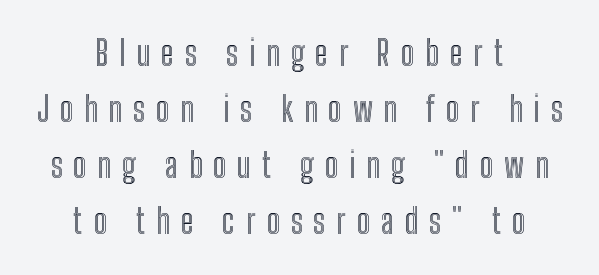
Ascenders rise straight up at ninety degrees. Between one letter and the next there's a generous, obvious gap. The face used here is proportionally spaced, like ordinary book or web type. The area under the type is left untouched. Visually the block forms a symmetrical silhouette, jagged on both flanks. One glance says typical: line gaps are just what's usual.
